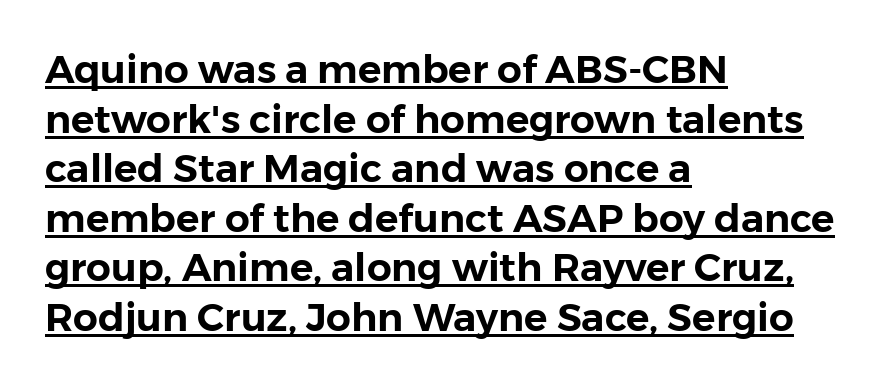
If you measured baseline to baseline, you'd find a middling distance. Short and long lines alike share a common starting point at left. These characters rest on top of a visible drawn line. The glyphs in this specimen are sans serif. Looks like regular typesetting: each glyph gets only the width it needs. You could call the tracking neutral — neither tight nor loose.
